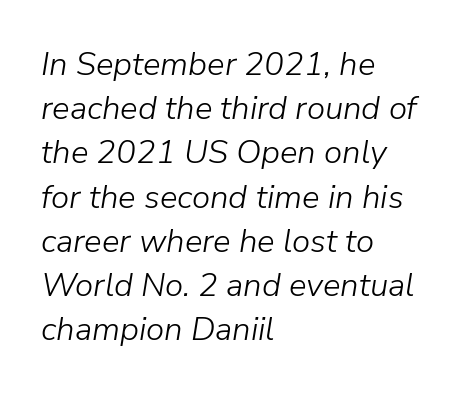
Quick note: underline off. Do the characters align in a grid? No, the font is proportional. The passage shown has conventional tracking throughout. Think standard paragraph weight, or any step lighter than that.
